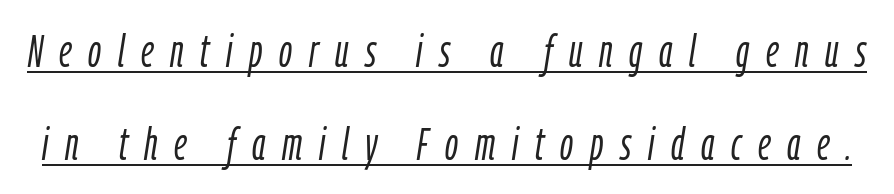
Q: Is the text bold? A: No.
Q: Is the text italic (slanted)? A: Yes, it leans right by about 9 degrees.
Q: Is the text underlined? A: Yes.
Q: Is the spacing between letters normal or unusually wide? A: Unusually wide.
Q: Is the spacing between lines tight, normal or loose? A: Loose.
Q: Width (condensed, normal, or wide)? A: Condensed.
Q: Stroke contrast? A: Low.
Q: x-height? A: Medium.
Q: Monospaced? A: No.
